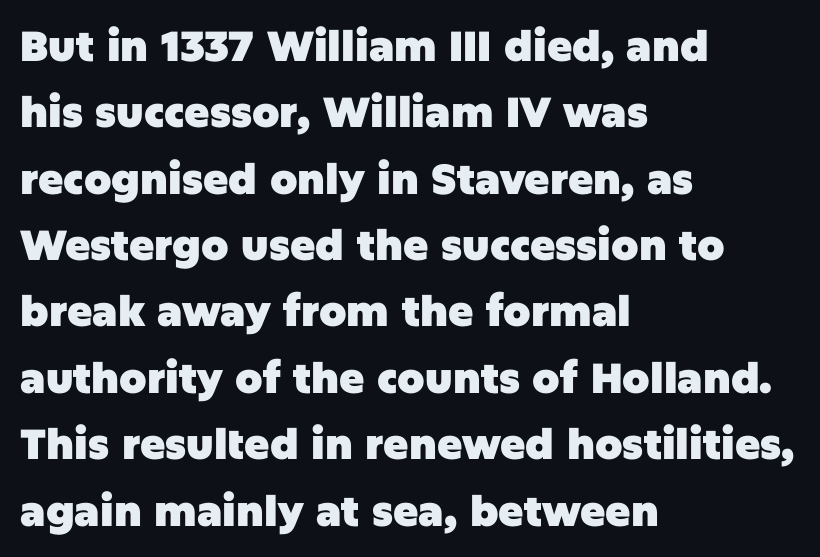
Alignment: flush left. In terms of posture, this sample is upright. You can tell from the bare stems that sans-serif type was used. The area under the type is left untouched. Spacing verdict: proportional, widths tailored to each character. These lines sit exactly where default settings would place them.
